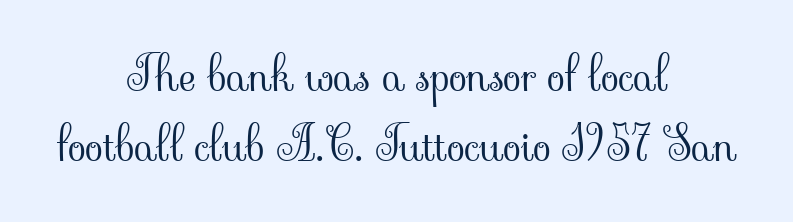
Q: Is the text bold? A: No.
Q: Is the text italic (slanted)? A: No, it is upright.
Q: Is the typeface a serif or a sans-serif typeface? A: Serif.
Q: Is the text underlined? A: No.
Q: How is the paragraph aligned? A: Centered.
Q: Is the spacing between letters normal or unusually wide? A: Normal.
Q: Is the spacing between lines tight, normal or loose? A: Normal.
Q: Width (condensed, normal, or wide)? A: Normal.
Q: Stroke contrast? A: Low.
Q: x-height? A: Small.
Q: Monospaced? A: No.
